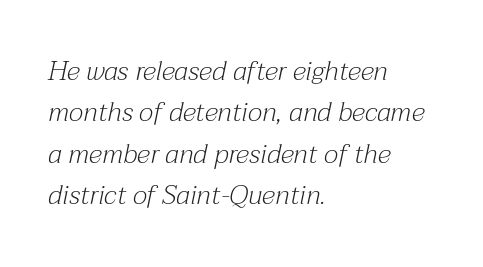
Q: Is the text bold? A: No.
Q: Is the text italic (slanted)? A: Yes, it leans right by about 12 degrees.
Q: Is the text underlined? A: No.
Q: How is the paragraph aligned? A: Left-aligned.
Q: Is the spacing between letters normal or unusually wide? A: Normal.
Q: Is the spacing between lines tight, normal or loose? A: Normal.
